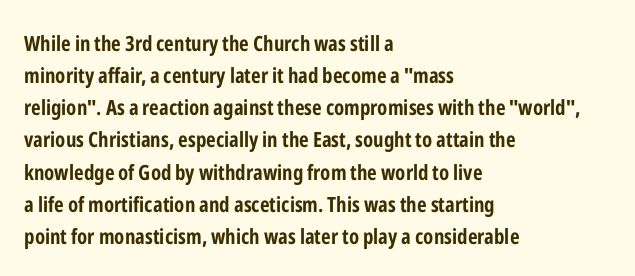
The image shows 21 px bold type, upright; set left-aligned, normal line spacing (1.53x), normal letter spacing, not underlined.
